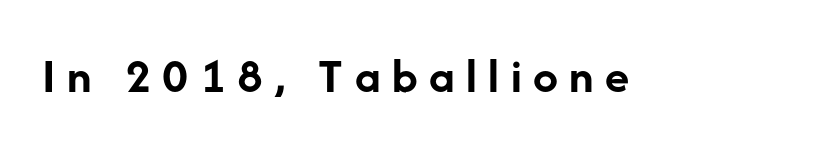
{"serif": "no", "italic": "no", "bold": "yes", "weight": "semibold", "width": "normal", "stroke_contrast": "low", "x_height": "medium", "monospaced": "no", "underline": "no", "letter_spacing": "wide", "letter_spacing_em": 0.23, "glyph_px": 50}
